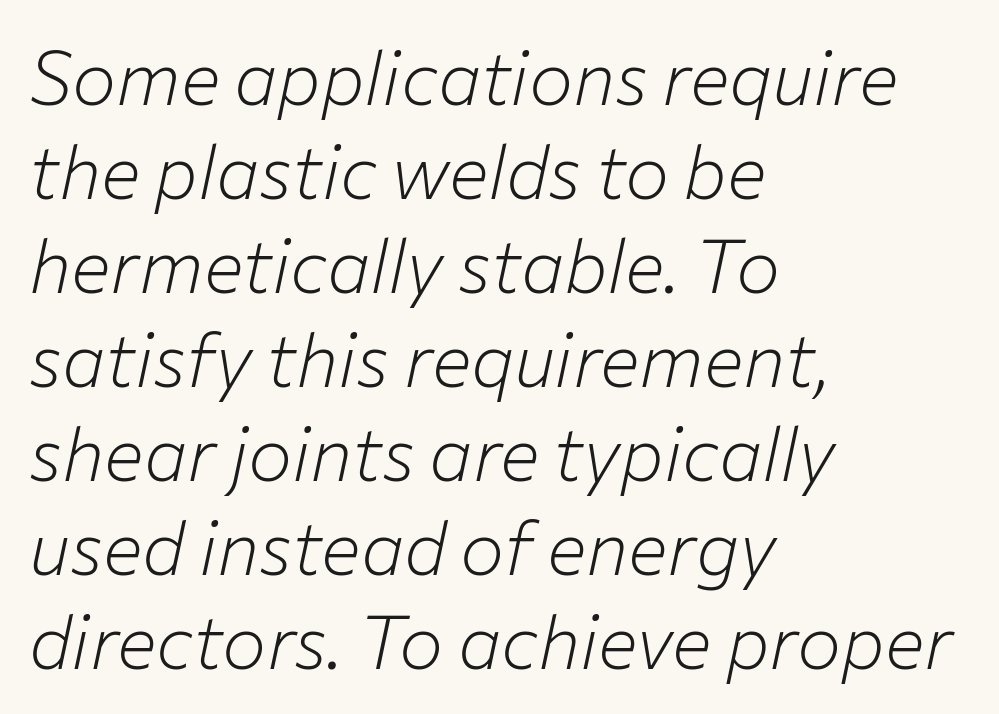
The gap between lines stays unmarked. This rendering uses left alignment, leaving the right contour irregular. Note the varied advance widths — an 'i' is clearly narrower than an 'm'. A light-to-regular cut is what we see here. This sample keeps an unexceptional amount of space between lines.
